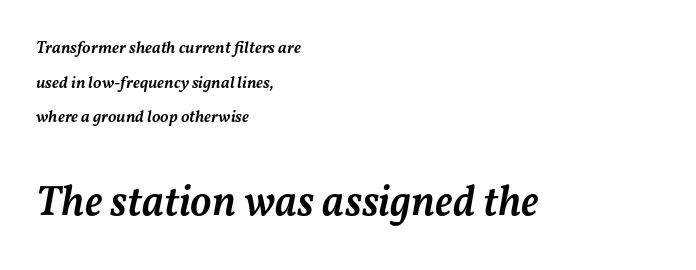
The image shows 43 px semibold type, italic (leaning right); set left-aligned, loose line spacing (2.03x), normal letter spacing, not underlined; the second (bottom) block is 2.53x larger; medium stroke contrast and a medium x-height.
